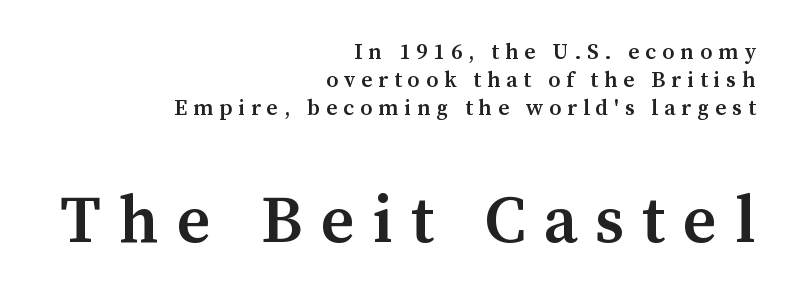
Q: Is the text bold? A: Semi-bold.
Q: Is the text italic (slanted)? A: No, it is upright.
Q: Is the typeface a serif or a sans-serif typeface? A: Serif.
Q: Is the text underlined? A: No.
Q: How is the paragraph aligned? A: Right-aligned.
Q: Is the spacing between letters normal or unusually wide? A: Unusually wide.
Q: Is the spacing between lines tight, normal or loose? A: Normal.
Q: Which block of text is set in a larger size, the first (top) or the second (bottom)? A: The second (bottom) one.
Q: Width (condensed, normal, or wide)? A: Normal.
Q: Stroke contrast? A: Medium.
Q: x-height? A: Medium.
Q: Monospaced? A: No.
